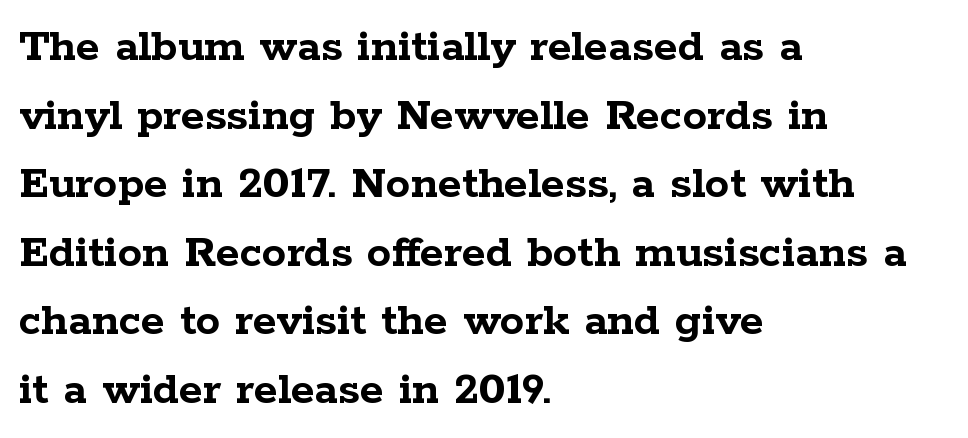
Nope, not italic — everything's standing straight. The type family on display is of the serif kind. Horizontal bands of white between lines are of average thickness. Notice how thick the strokes are: this is what a full bold looks like. The gap between lines stays unmarked.
